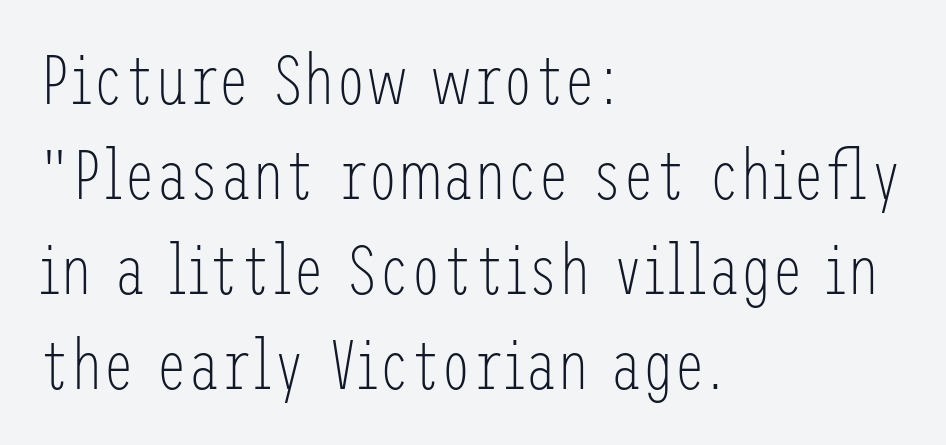
{"serif": "no", "italic": "no", "bold": "no", "weight": "light", "width": "condensed", "stroke_contrast": "low", "x_height": "medium", "underline": "no", "align": "left", "line_spacing": "normal", "line_spacing_ratio": 1.34, "letter_spacing": "normal", "letter_spacing_em": 0.0, "glyph_px": 71}
